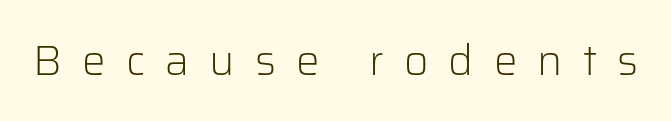
Underlining? Definitely not there. Does the type have serifs? No, each stem ends abruptly. Think of a printed novel: that variable character pitch is what you see here. Posture: straight, roman, zero tilt.
